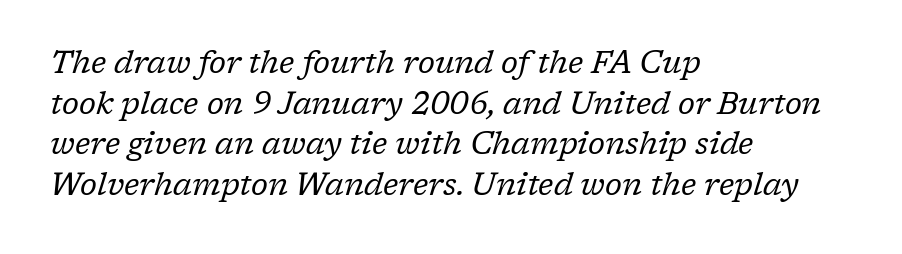
The image shows 31 px regular-weight serif type, italic (leaning right); set left-aligned, normal line spacing (1.31x), normal letter spacing, not underlined; low stroke contrast and a medium x-height.
